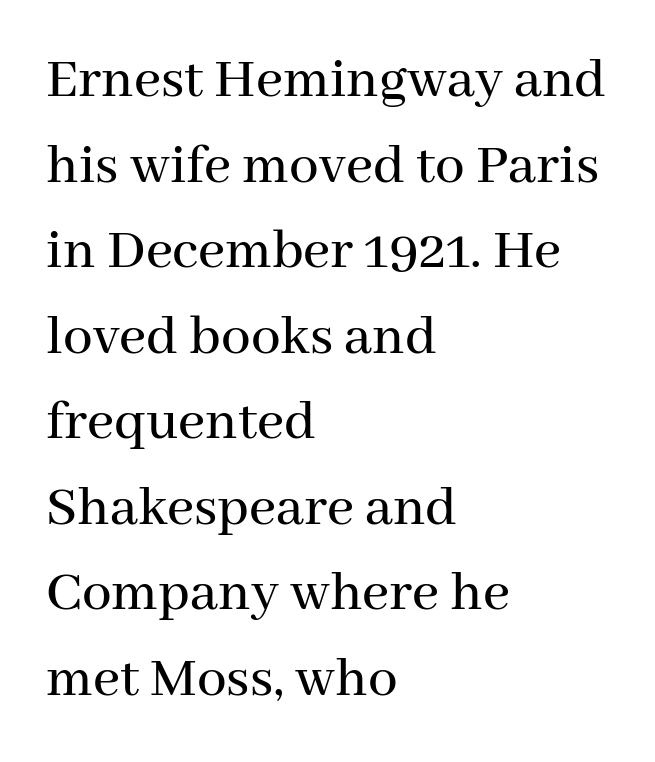
{"serif": "yes", "italic": "no", "width": "normal", "stroke_contrast": "medium", "x_height": "medium", "monospaced": "no", "underline": "no", "align": "left", "line_spacing": "normal", "line_spacing_ratio": 1.45, "letter_spacing": "normal", "letter_spacing_em": 0.0, "glyph_px": 59}
